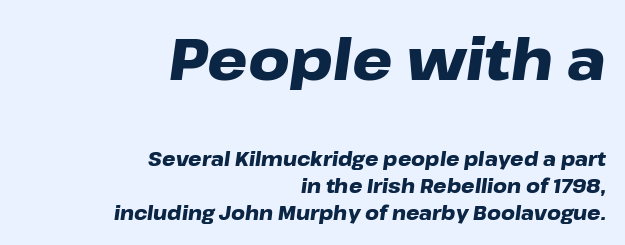
The earlier block is typeset at a bigger size than the later block. Tall strokes in this sample are angled rather than plumb. Any mark beneath the type? The region is blank. Line endings align vertically; line beginnings do not.
